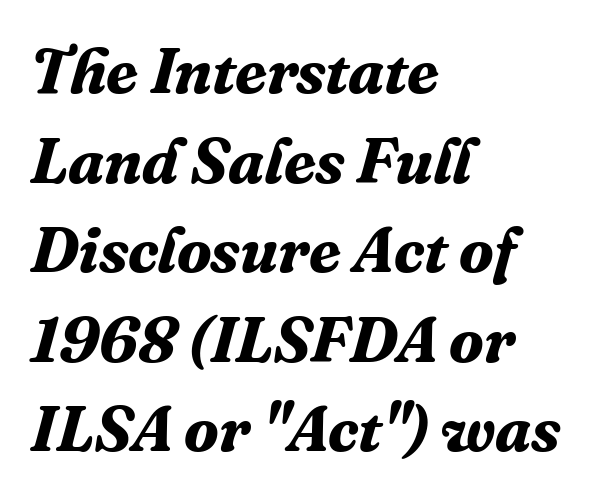
The image shows 64 px bold serif type, italic (leaning right); set left-aligned, normal line spacing (1.4x), normal letter spacing, not underlined; medium stroke contrast and a medium x-height.
